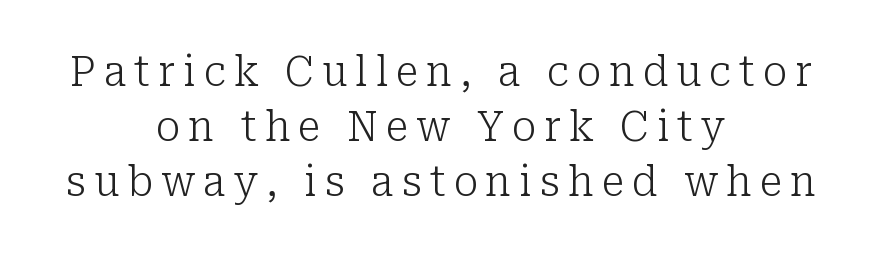
{"serif": "yes", "italic": "no", "bold": "no", "weight": "light", "width": "normal", "stroke_contrast": "low", "x_height": "medium", "monospaced": "no", "underline": "no", "align": "center", "line_spacing": "normal", "line_spacing_ratio": 1.34, "letter_spacing": "wide", "letter_spacing_em": 0.2, "glyph_px": 41}
